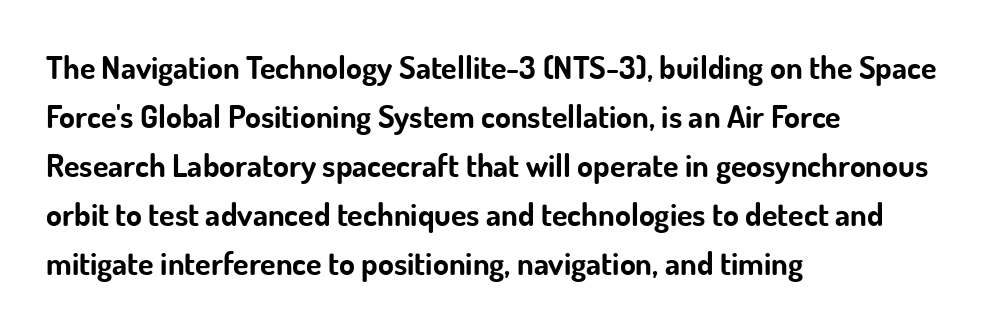
Q: Is the text bold? A: Yes.
Q: Is the text italic (slanted)? A: No, it is upright.
Q: Is the typeface a serif or a sans-serif typeface? A: Sans-serif.
Q: Is the text underlined? A: No.
Q: How is the paragraph aligned? A: Left-aligned.
Q: Is the spacing between letters normal or unusually wide? A: Normal.
Q: Is the spacing between lines tight, normal or loose? A: Normal.
Q: Width (condensed, normal, or wide)? A: Normal.
Q: Stroke contrast? A: Low.
Q: x-height? A: Small.
Q: Monospaced? A: No.
